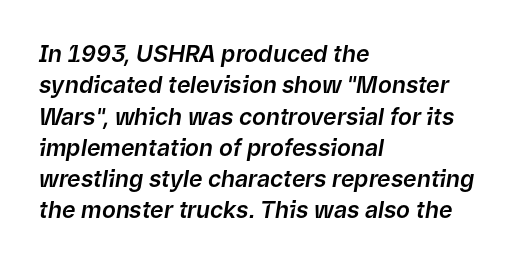
{"italic": "yes", "lean": "right", "slant_degrees": 9, "underline": "no", "align": "left", "line_spacing": "normal", "line_spacing_ratio": 1.36, "letter_spacing": "normal", "letter_spacing_em": 0.0, "glyph_px": 23}
